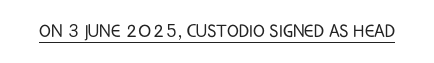
Does a line run under the words? Yes, clearly. Each word holds together tightly as a unit, with standard inter-letter gaps. When letters stand straight like this, we call the style roman or upright. Compared with a typical body face, this is equally light or lighter still.
